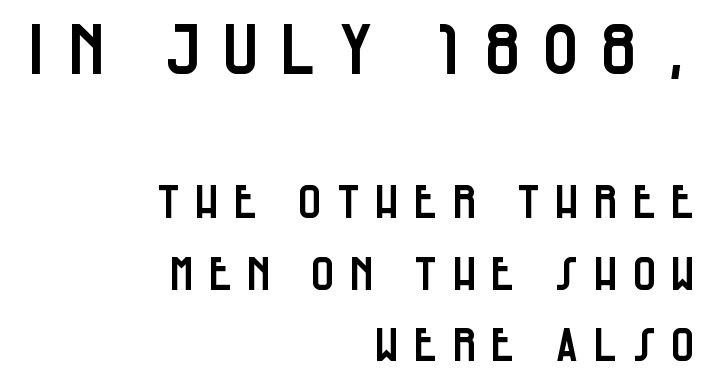
The image shows 69 px condensed sans-serif type, upright; set right-aligned, normal line spacing (1.56x), unusually wide letter spacing (+0.28 em), not underlined; the first (top) block is 1.5x larger; low stroke contrast and a large x-height.
